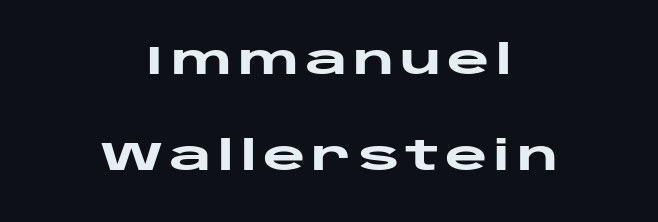
Ordinary non-slanted type is in use. This sample uses a sans-serif face. The compositor balanced each line on the midline. How heavy is the stroke? Heavy — this is a bold.
